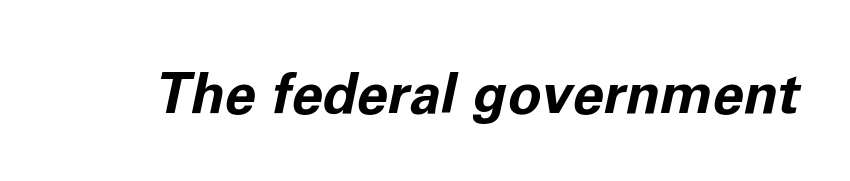
Q: Is the text bold? A: Yes.
Q: Is the text italic (slanted)? A: Yes, it leans right by about 11 degrees.
Q: Is the text underlined? A: No.
Q: Is the spacing between letters normal or unusually wide? A: Normal.
Q: Width (condensed, normal, or wide)? A: Normal.
Q: Stroke contrast? A: Low.
Q: x-height? A: Medium.
Q: Monospaced? A: No.
